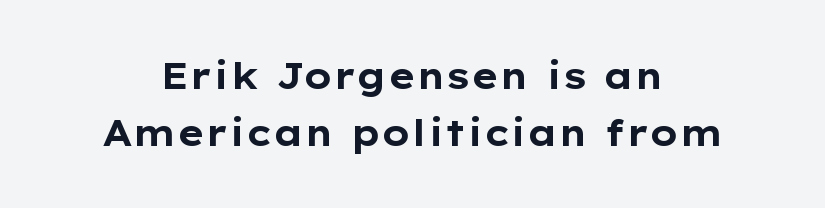
Q: Is the text bold? A: Yes.
Q: Is the text italic (slanted)? A: No, it is upright.
Q: Is the typeface a serif or a sans-serif typeface? A: Sans-serif.
Q: Is the text underlined? A: No.
Q: How is the paragraph aligned? A: Centered.
Q: Is the spacing between letters normal or unusually wide? A: Normal.
Q: Is the spacing between lines tight, normal or loose? A: Normal.
Q: Width (condensed, normal, or wide)? A: Wide.
Q: Stroke contrast? A: Low.
Q: x-height? A: Medium.
Q: Monospaced? A: No.
